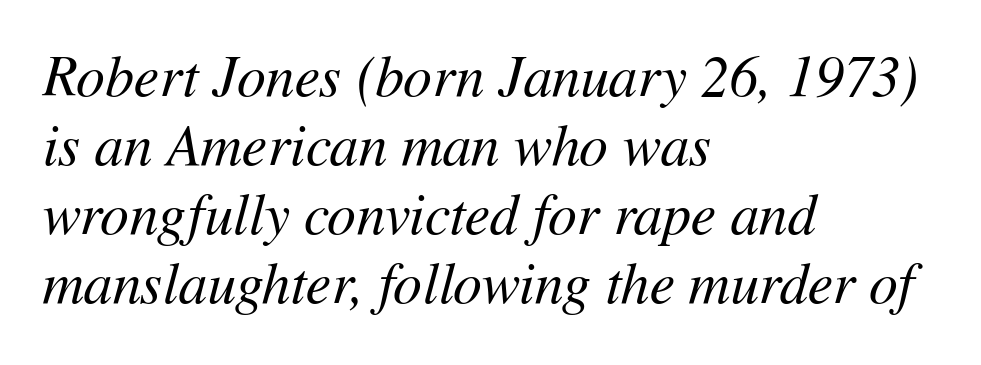
The image shows 57 px regular-weight type, italic (leaning right); set left-aligned, line spacing 1.21x, normal letter spacing, not underlined; medium stroke contrast and a medium x-height.
